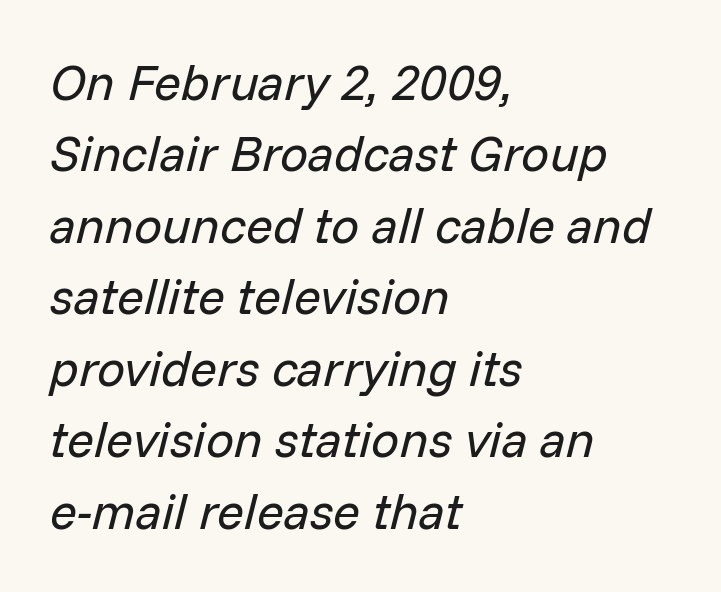
{"italic": "yes", "lean": "right", "slant_degrees": 14, "bold": "no", "weight": "regular", "width": "normal", "stroke_contrast": "low", "x_height": "medium", "monospaced": "no", "underline": "no", "align": "left", "line_spacing": "normal", "line_spacing_ratio": 1.43, "letter_spacing": "normal", "letter_spacing_em": 0.0, "glyph_px": 50}
